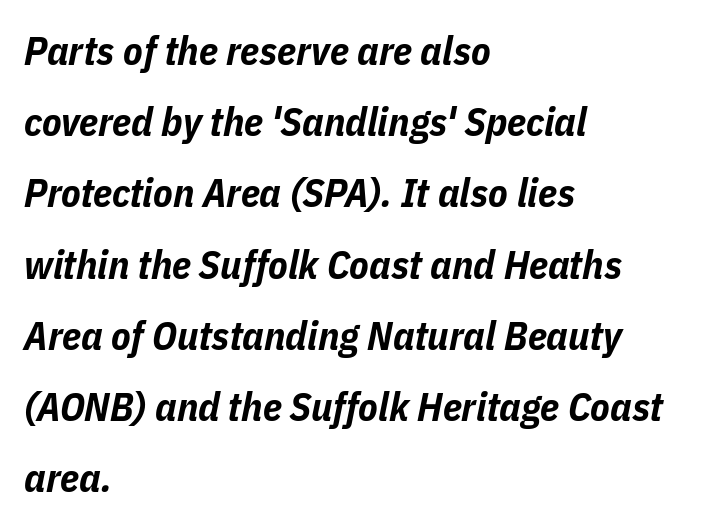
Q: Is the text bold? A: Yes.
Q: Is the text italic (slanted)? A: Yes, it leans right by about 11 degrees.
Q: Is the text underlined? A: No.
Q: How is the paragraph aligned? A: Left-aligned.
Q: Is the spacing between letters normal or unusually wide? A: Normal.
Q: Width (condensed, normal, or wide)? A: Condensed.
Q: Stroke contrast? A: Low.
Q: x-height? A: Medium.
Q: Monospaced? A: No.
